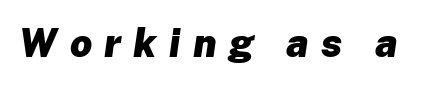
The image shows 39 px heavy type, italic (leaning right); set unusually wide letter spacing (+0.32 em), not underlined; low stroke contrast and a medium x-height.
